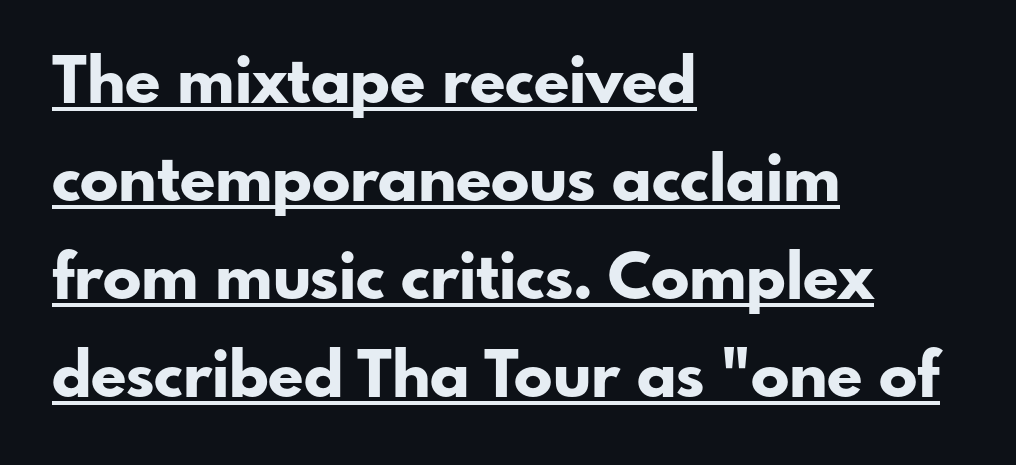
{"serif": "no", "italic": "no", "bold": "yes", "weight": "bold", "width": "normal", "stroke_contrast": "low", "x_height": "small", "monospaced": "no", "underline": "yes", "align": "left", "line_spacing": "normal", "line_spacing_ratio": 1.53, "letter_spacing": "normal", "letter_spacing_em": 0.0, "glyph_px": 64}
